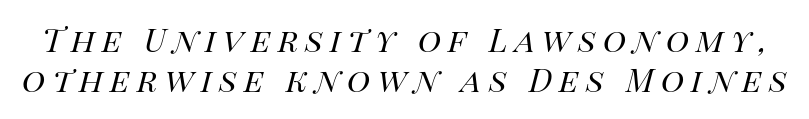
Q: Is the text bold? A: No.
Q: Is the text italic (slanted)? A: Yes, it leans right by about 14 degrees.
Q: Is the text underlined? A: No.
Q: Is the spacing between letters normal or unusually wide? A: Unusually wide.
Q: Is the spacing between lines tight, normal or loose? A: Normal.
Q: Width (condensed, normal, or wide)? A: Normal.
Q: Stroke contrast? A: High.
Q: x-height? A: Large.
Q: Monospaced? A: No.
